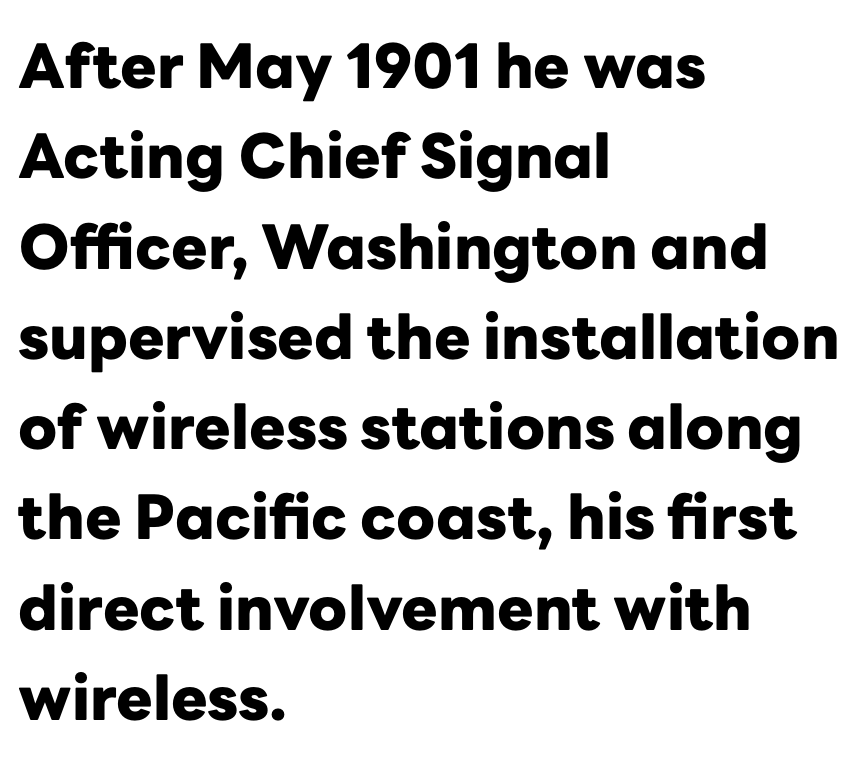
The image shows 61 px heavy sans-serif type, upright; set left-aligned, normal line spacing (1.48x), normal letter spacing, not underlined; low stroke contrast and a medium x-height.
